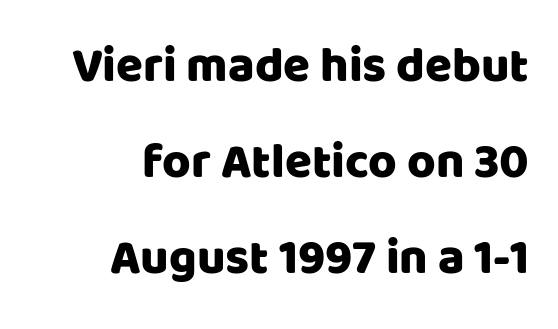
{"serif": "no", "italic": "no", "width": "normal", "stroke_contrast": "low", "x_height": "large", "monospaced": "no", "underline": "no", "align": "right", "line_spacing": "loose", "line_spacing_ratio": 1.96, "letter_spacing": "normal", "letter_spacing_em": 0.0, "glyph_px": 49}
